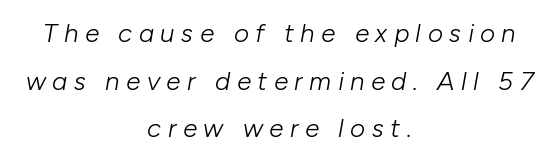
Both edges are ragged and mirror each other, which tells us the setting is centered. Type without underlining. Compared with typical body copy, the letter spacing here is much looser. Is this a heavy cut? Hardly; it is regular or lighter. The letters are slanted; this is an italic face.
